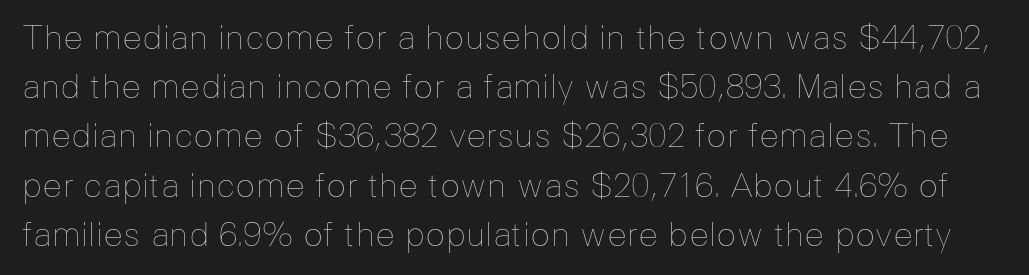
Q: Is the text bold? A: No.
Q: Is the text italic (slanted)? A: No, it is upright.
Q: Is the text underlined? A: No.
Q: Is the spacing between letters normal or unusually wide? A: Normal.
Q: Is the spacing between lines tight, normal or loose? A: Normal.
Q: Width (condensed, normal, or wide)? A: Normal.
Q: Stroke contrast? A: Low.
Q: x-height? A: Medium.
Q: Monospaced? A: No.
